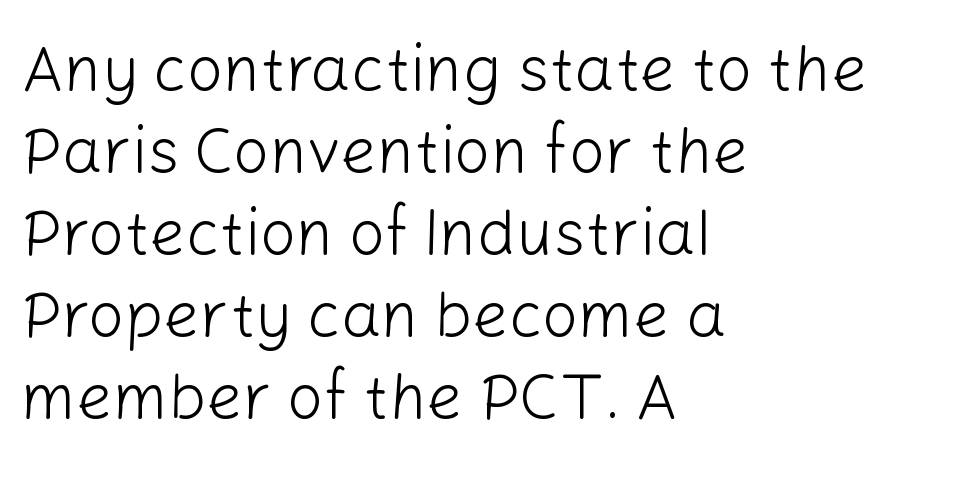
Spacing verdict: proportional, widths tailored to each character. Is the block centered? No — it sits flush against the left margin. The letterforms sit at book weight or below. In terms of leading, this rendering sits right in the middle.
